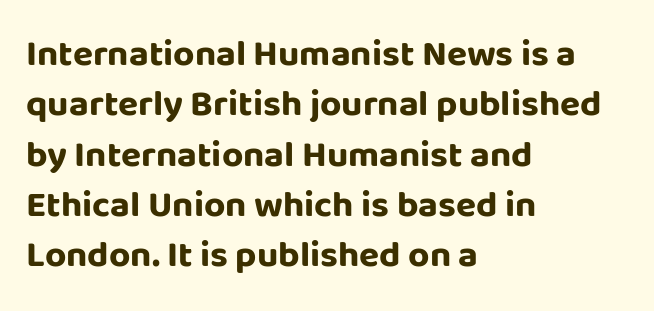
The characters display no serif detailing; their extremities are plain. Teacher's note: observe the even left margin — that is flush-left alignment. The letters advance in unequal steps, a hallmark of proportional type. Whoever set this chose a conventional vertical rhythm.
